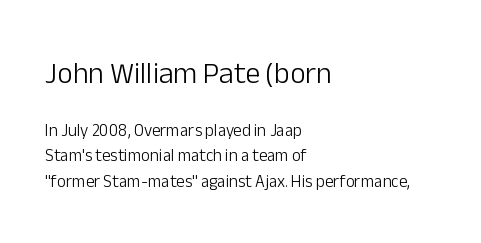
The image shows 30 px light sans-serif type, upright; set left-aligned, normal line spacing (1.5x), normal letter spacing, not underlined; the first (top) block is 1.76x larger; low stroke contrast and a medium x-height.
